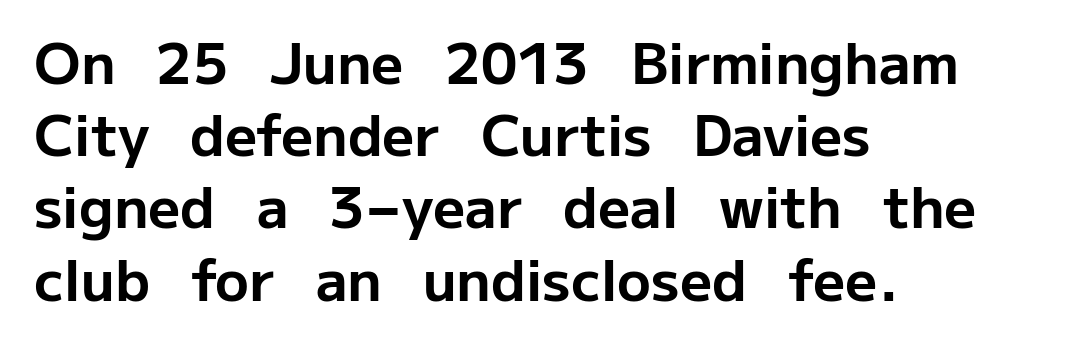
The image shows 56 px bold sans-serif type, upright; set left-aligned, normal line spacing (1.29x), normal letter spacing, not underlined; low stroke contrast and a medium x-height.
